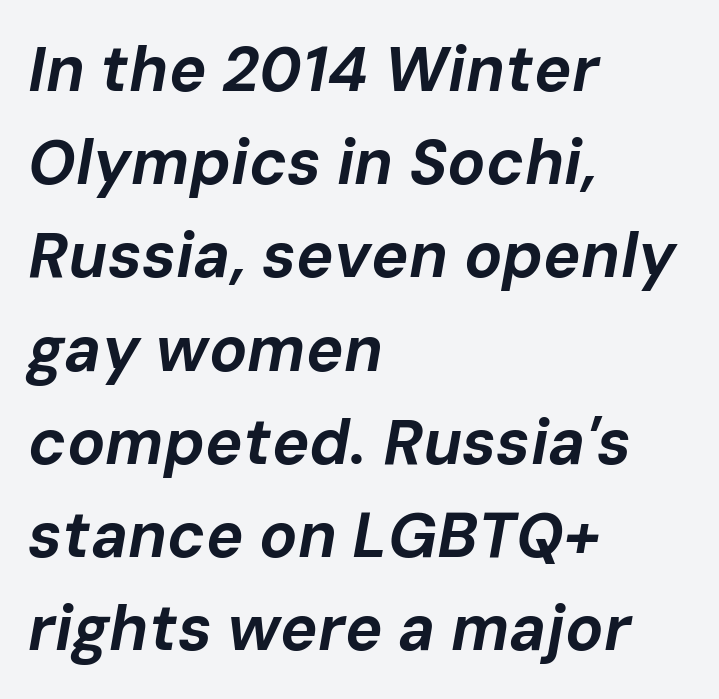
The passage shown is typed in a proportional face where columns would drift. Quick note: italic. The compositor pushed each line to the left boundary. Bare-footed words on every line. Each new line begins a customary step beneath the previous one.
